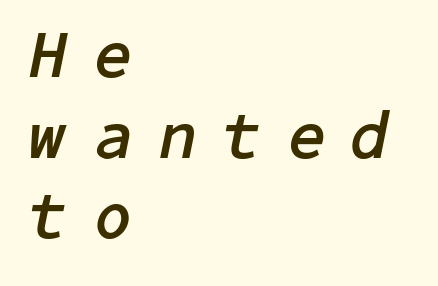
Q: Is the text bold? A: Yes.
Q: Is the text italic (slanted)? A: Yes, it leans right by about 11 degrees.
Q: Is the text underlined? A: No.
Q: How is the paragraph aligned? A: Left-aligned.
Q: Is the spacing between letters normal or unusually wide? A: Unusually wide.
Q: Width (condensed, normal, or wide)? A: Normal.
Q: Stroke contrast? A: Low.
Q: x-height? A: Medium.
